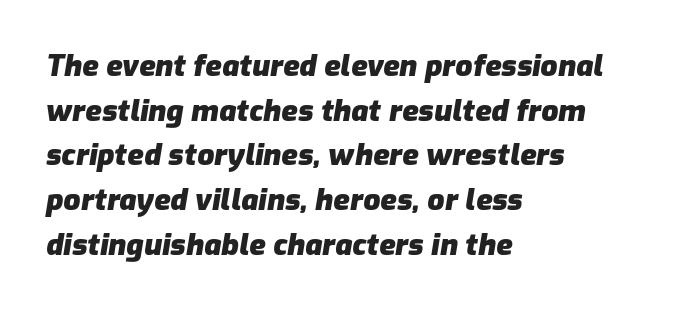
{"italic": "yes", "lean": "right", "slant_degrees": 9, "bold": "yes", "weight": "heavy", "width": "normal", "stroke_contrast": "low", "x_height": "medium", "monospaced": "no", "underline": "no", "align": "left", "line_spacing": "normal", "line_spacing_ratio": 1.49, "letter_spacing": "normal", "letter_spacing_em": 0.0, "glyph_px": 30}
